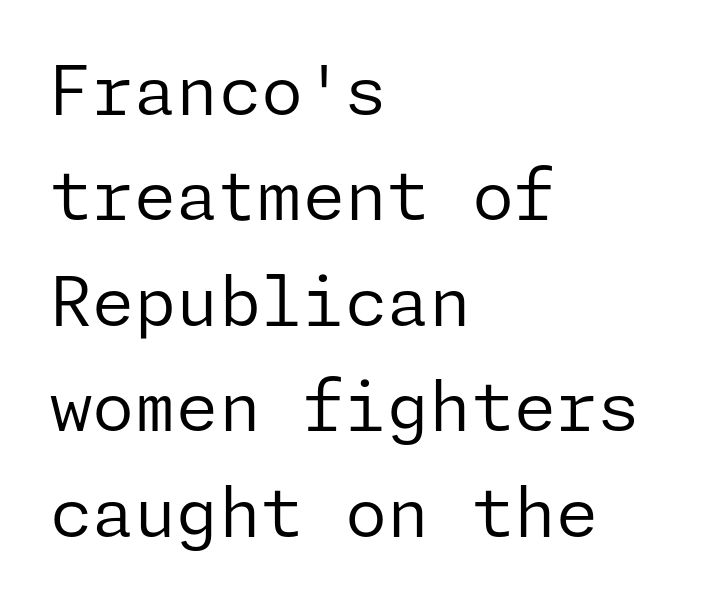
Q: Is the text bold? A: No.
Q: Is the text italic (slanted)? A: No, it is upright.
Q: Is the typeface a serif or a sans-serif typeface? A: Sans-serif.
Q: Is the text underlined? A: No.
Q: How is the paragraph aligned? A: Left-aligned.
Q: Is the spacing between letters normal or unusually wide? A: Normal.
Q: Is the spacing between lines tight, normal or loose? A: Normal.
Q: Width (condensed, normal, or wide)? A: Normal.
Q: Stroke contrast? A: Low.
Q: x-height? A: Medium.
